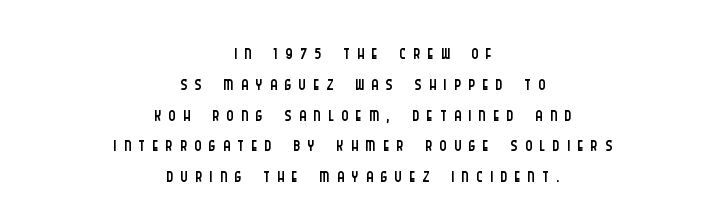
The image shows 27 px text type, upright; set centered, tight line spacing (1.14x), unusually wide letter spacing (+0.27 em), not underlined.
